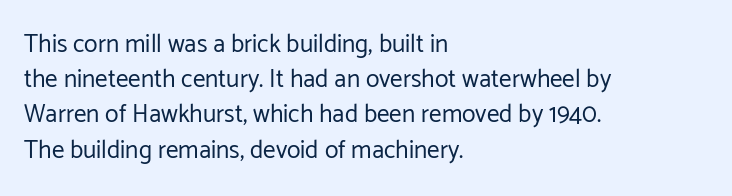
Weight: not bold — regular or lighter. Summary of vertical rhythm: regular, with standard interline spacing. Italic? Not at all — the glyphs are vertical. Words appear dense and cohesive because spacing is normal. Glance below the letters and you will spot only blank space.
